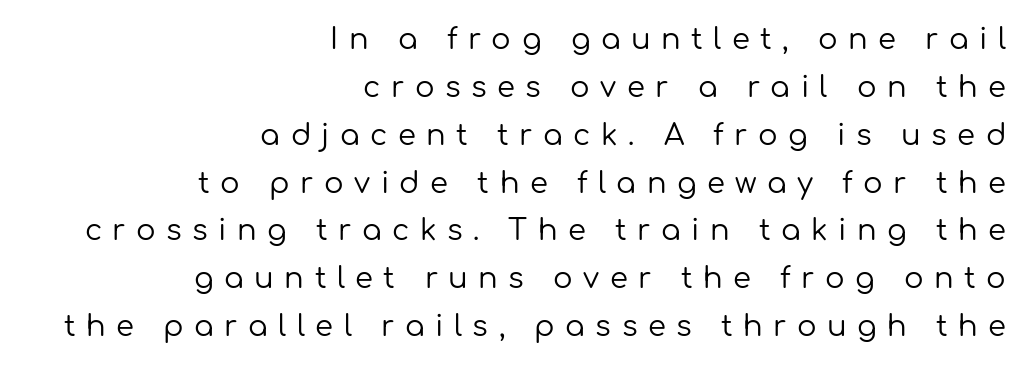
The baseline area is clear. These lines stack with their right ends in a neat column. Proportional: the letters do not fall into vertical columns. Each word looks stretched out because of the extra space between its letters. Does the leading feel generous? No, just average. This reads as an unemphasized weight, regular at the heaviest.
